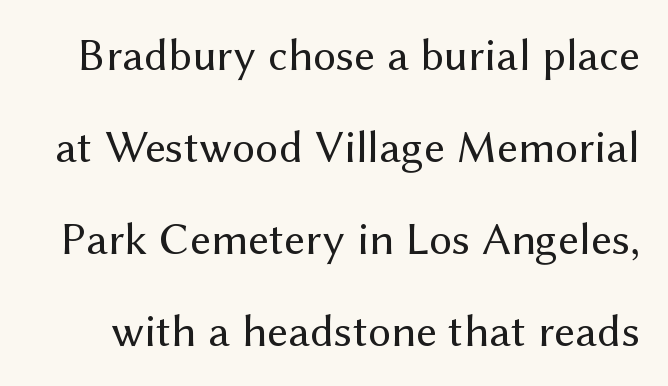
Q: Is the text bold? A: No.
Q: Is the text italic (slanted)? A: No, it is upright.
Q: Is the typeface a serif or a sans-serif typeface? A: Sans-serif.
Q: Is the text underlined? A: No.
Q: Is the spacing between letters normal or unusually wide? A: Normal.
Q: Is the spacing between lines tight, normal or loose? A: Loose.
Q: Width (condensed, normal, or wide)? A: Normal.
Q: Stroke contrast? A: Medium.
Q: x-height? A: Medium.
Q: Monospaced? A: No.
